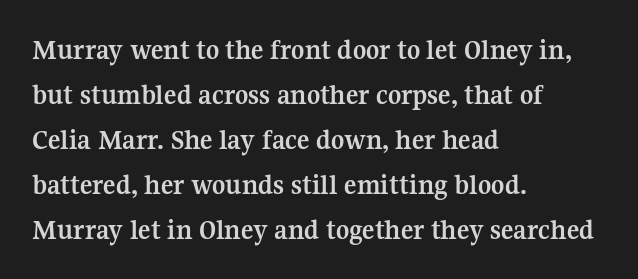
{"serif": "yes", "italic": "no", "bold": "yes", "weight": "semibold", "width": "normal", "stroke_contrast": "medium", "x_height": "medium", "monospaced": "no", "underline": "no", "align": "left", "line_spacing": "normal", "line_spacing_ratio": 1.55, "letter_spacing": "normal", "letter_spacing_em": 0.0, "glyph_px": 29}
